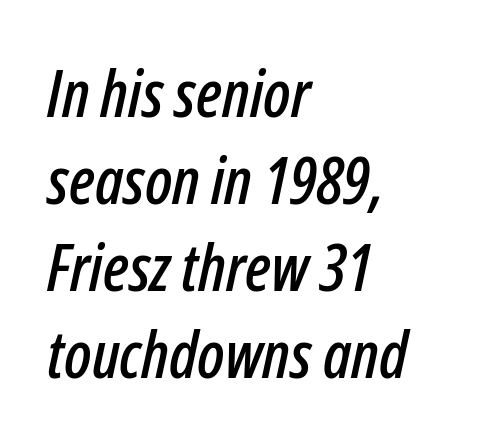
{"italic": "yes", "lean": "right", "slant_degrees": 12, "width": "condensed", "stroke_contrast": "low", "x_height": "medium", "monospaced": "no", "underline": "no", "align": "left", "line_spacing": "normal", "line_spacing_ratio": 1.34, "letter_spacing": "normal", "letter_spacing_em": 0.0, "glyph_px": 65}
